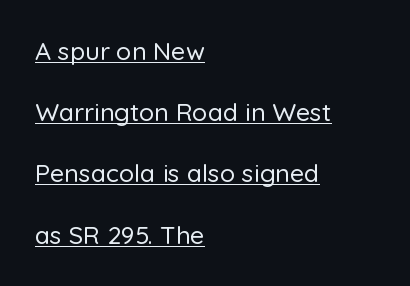
Q: Is the text italic (slanted)? A: No, it is upright.
Q: Is the text underlined? A: Yes.
Q: How is the paragraph aligned? A: Left-aligned.
Q: Is the spacing between letters normal or unusually wide? A: Normal.
Q: Is the spacing between lines tight, normal or loose? A: Loose.
